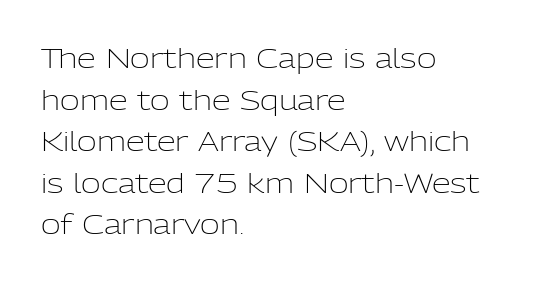
{"italic": "no", "bold": "no", "underline": "no", "align": "left", "line_spacing": "normal", "line_spacing_ratio": 1.54, "letter_spacing": "normal", "letter_spacing_em": 0.0, "glyph_px": 27}
